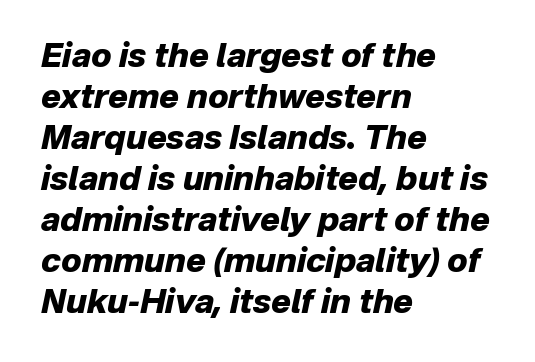
The image shows 33 px heavy type, italic (leaning right); set left-aligned, line spacing 1.24x, normal letter spacing, not underlined; low stroke contrast and a medium x-height.
